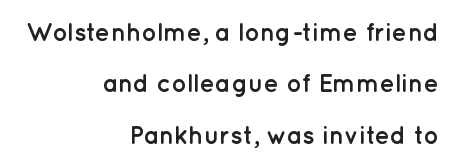
{"italic": "no", "bold": "yes", "underline": "no", "align": "right", "line_spacing": "loose", "line_spacing_ratio": 2.06, "letter_spacing": "normal", "letter_spacing_em": 0.0, "glyph_px": 25}
